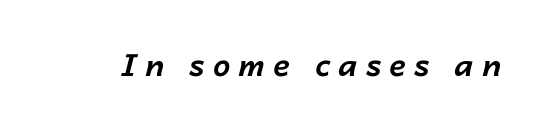
Q: Is the text bold? A: Yes.
Q: Is the text italic (slanted)? A: Yes, it leans right by about 14 degrees.
Q: Is the text underlined? A: No.
Q: Is the spacing between letters normal or unusually wide? A: Unusually wide.
Q: Width (condensed, normal, or wide)? A: Normal.
Q: Stroke contrast? A: Low.
Q: x-height? A: Medium.
Q: Monospaced? A: No.
